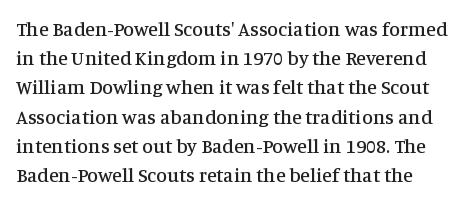
The image shows 20 px text type, upright; set normal line spacing (1.46x), normal letter spacing, not underlined.
